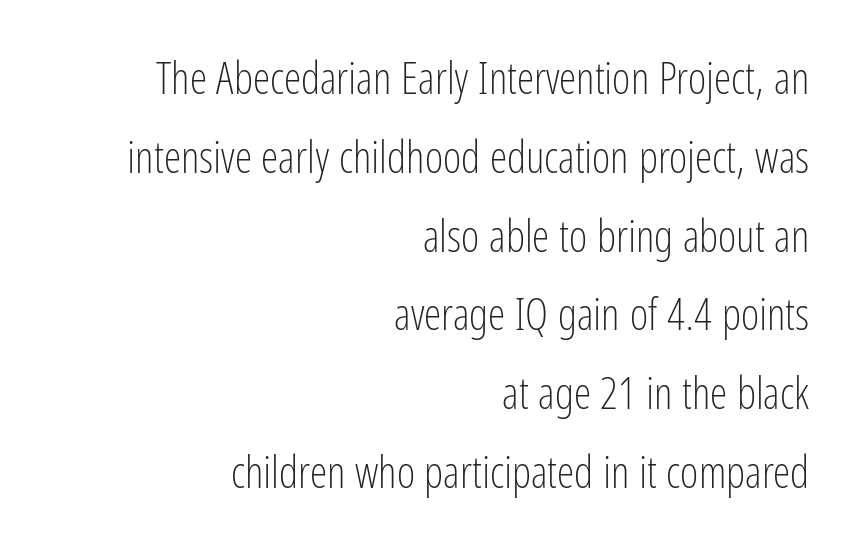
Q: Is the text bold? A: No.
Q: Is the text italic (slanted)? A: No, it is upright.
Q: Is the typeface a serif or a sans-serif typeface? A: Sans-serif.
Q: Is the text underlined? A: No.
Q: How is the paragraph aligned? A: Right-aligned.
Q: Is the spacing between letters normal or unusually wide? A: Normal.
Q: Width (condensed, normal, or wide)? A: Condensed.
Q: Stroke contrast? A: Low.
Q: x-height? A: Medium.
Q: Monospaced? A: No.
